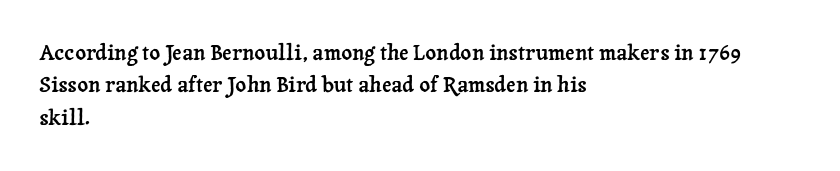
The image shows 21 px text type, upright; set left-aligned, normal line spacing (1.54x), normal letter spacing, not underlined.
